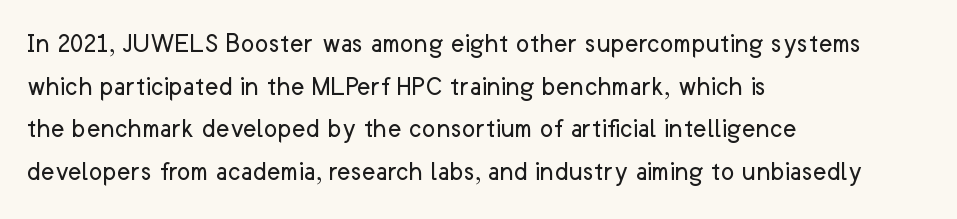
The image shows 29 px regular-weight sans-serif type, upright; set left-aligned, normal line spacing (1.47x), normal letter spacing, not underlined; low stroke contrast and a medium x-height.
